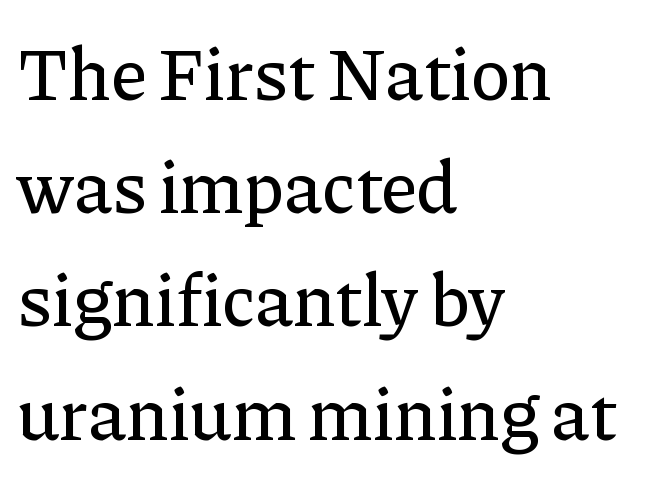
Q: Is the text italic (slanted)? A: No, it is upright.
Q: Is the typeface a serif or a sans-serif typeface? A: Serif.
Q: Is the text underlined? A: No.
Q: How is the paragraph aligned? A: Left-aligned.
Q: Is the spacing between letters normal or unusually wide? A: Normal.
Q: Is the spacing between lines tight, normal or loose? A: Normal.
Q: Width (condensed, normal, or wide)? A: Normal.
Q: Stroke contrast? A: Low.
Q: x-height? A: Medium.
Q: Monospaced? A: No.
